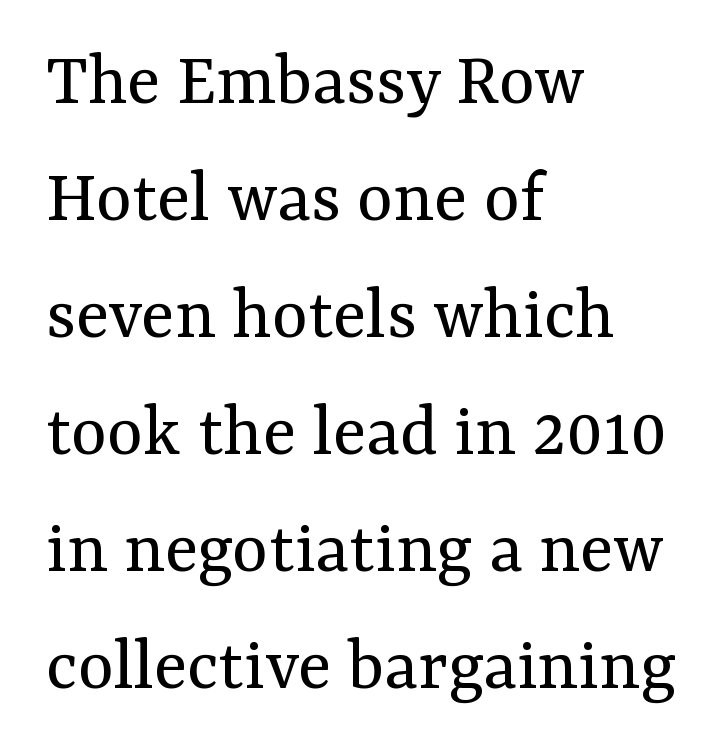
Q: Is the text bold? A: No.
Q: Is the text italic (slanted)? A: No, it is upright.
Q: Is the typeface a serif or a sans-serif typeface? A: Serif.
Q: Is the text underlined? A: No.
Q: How is the paragraph aligned? A: Left-aligned.
Q: Is the spacing between letters normal or unusually wide? A: Normal.
Q: Is the spacing between lines tight, normal or loose? A: Normal.
Q: Width (condensed, normal, or wide)? A: Normal.
Q: Stroke contrast? A: Medium.
Q: x-height? A: Medium.
Q: Monospaced? A: No.
